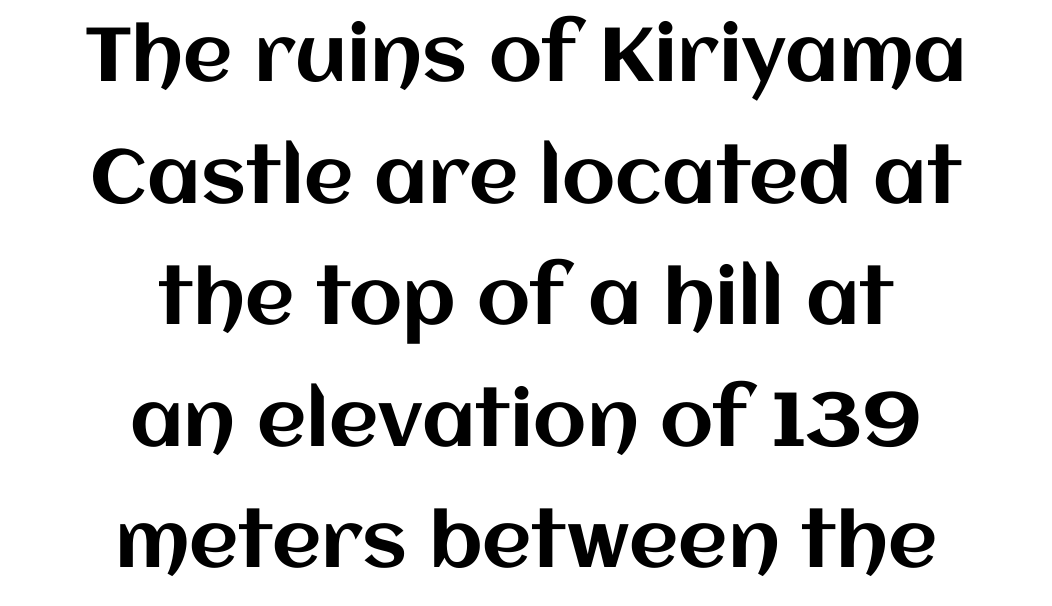
Q: Is the text italic (slanted)? A: No, it is upright.
Q: Is the text underlined? A: No.
Q: How is the paragraph aligned? A: Centered.
Q: Is the spacing between letters normal or unusually wide? A: Normal.
Q: Is the spacing between lines tight, normal or loose? A: Normal.
Q: Width (condensed, normal, or wide)? A: Normal.
Q: Stroke contrast? A: Medium.
Q: x-height? A: Large.
Q: Monospaced? A: No.
